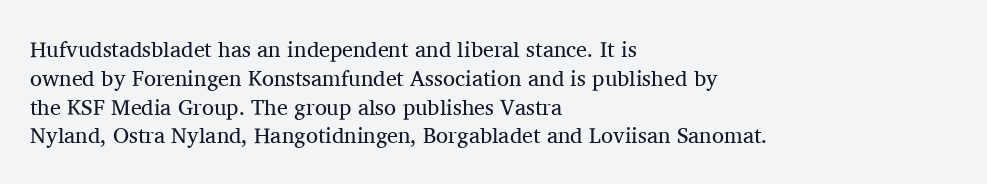
{"italic": "no", "bold": "no", "underline": "no", "align": "left", "line_spacing": "normal", "line_spacing_ratio": 1.31, "letter_spacing": "normal", "letter_spacing_em": 0.0, "glyph_px": 22}
